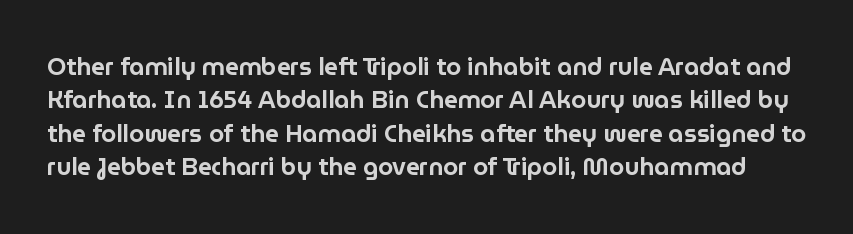
Q: Is the text italic (slanted)? A: No, it is upright.
Q: Is the text underlined? A: No.
Q: Is the spacing between letters normal or unusually wide? A: Normal.
Q: Is the spacing between lines tight, normal or loose? A: Normal.
